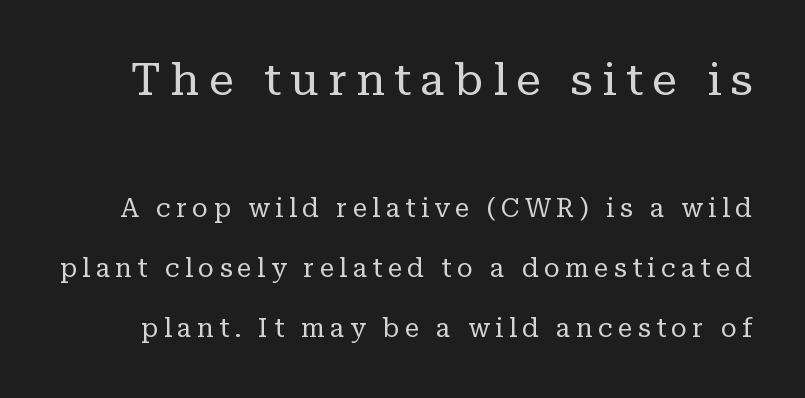
The image shows 45 px regular-weight serif type, upright; set loose line spacing (2.3x), unusually wide letter spacing (+0.21 em), not underlined; the first (top) block is 1.73x larger; low stroke contrast and a medium x-height.
